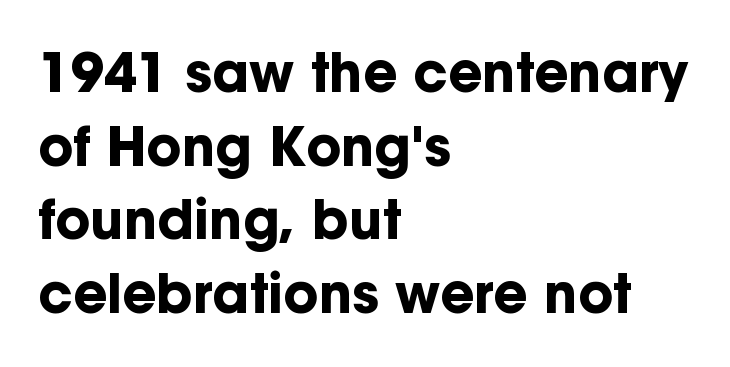
Q: Is the text bold? A: Yes.
Q: Is the text italic (slanted)? A: No, it is upright.
Q: Is the typeface a serif or a sans-serif typeface? A: Sans-serif.
Q: Is the text underlined? A: No.
Q: How is the paragraph aligned? A: Left-aligned.
Q: Is the spacing between letters normal or unusually wide? A: Normal.
Q: Is the spacing between lines tight, normal or loose? A: Normal.
Q: Width (condensed, normal, or wide)? A: Normal.
Q: Stroke contrast? A: Low.
Q: x-height? A: Medium.
Q: Monospaced? A: No.
